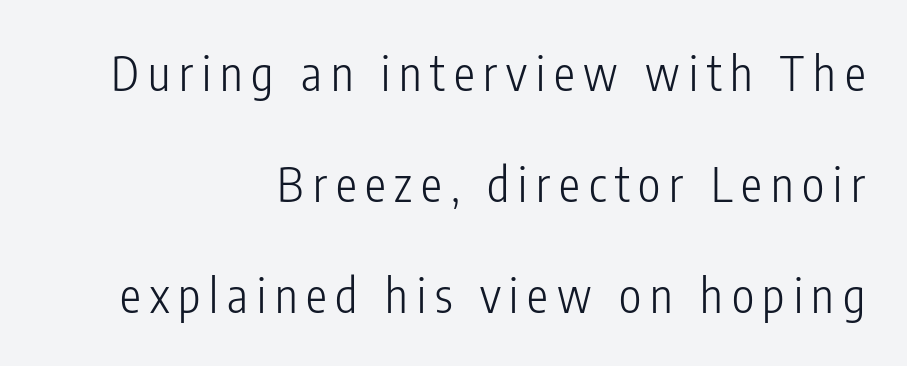
The image shows 47 px light, condensed sans-serif type, upright; set right-aligned, loose line spacing (2.36x), not underlined; low stroke contrast and a medium x-height.
